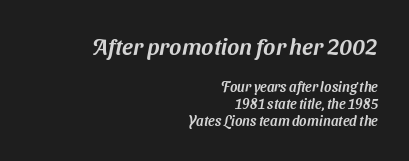
In this sample the first text group is rendered at the bigger scale. The compositor pushed each line to the right boundary. Nobody drew a line under any word here. Default kerning and tracking; the words read as compact shapes.
